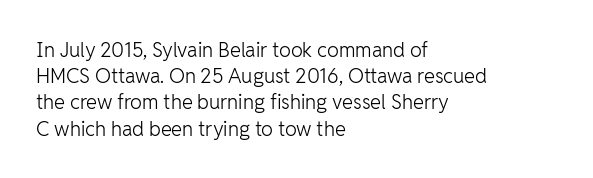
The image shows 20 px text type, upright; set left-aligned, normal line spacing (1.31x), normal letter spacing, not underlined.
